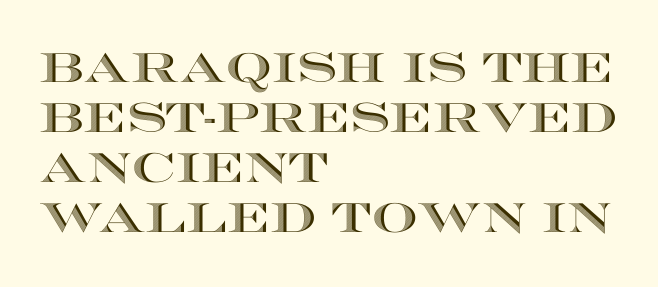
{"italic": "no", "width": "wide", "x_height": "large", "monospaced": "no", "underline": "no", "align": "left", "line_spacing_ratio": 1.22, "letter_spacing": "normal", "letter_spacing_em": 0.0, "glyph_px": 41}
